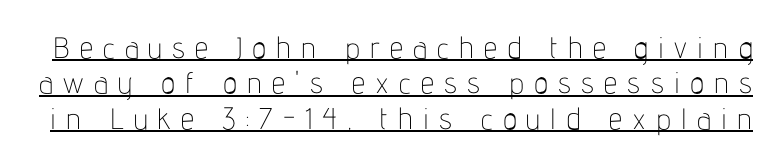
The image shows 30 px thin, condensed sans-serif type, upright; set line spacing 1.18x, unusually wide letter spacing (+0.34 em), underlined; low stroke contrast and a medium x-height.
